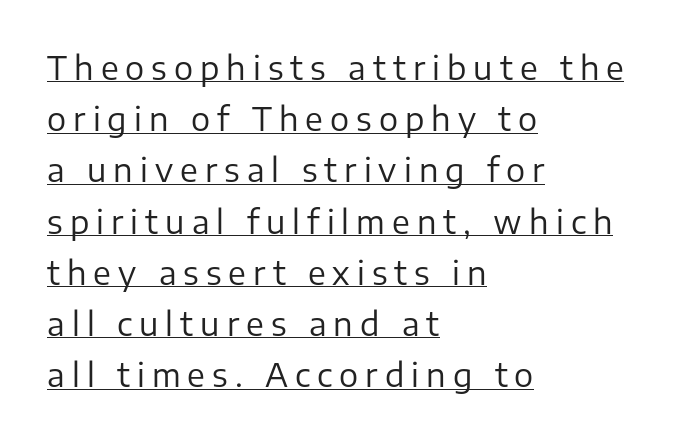
The image shows 32 px regular-weight sans-serif type, upright; set left-aligned, normal line spacing (1.6x), unusually wide letter spacing (+0.22 em), underlined; low stroke contrast and a medium x-height.
